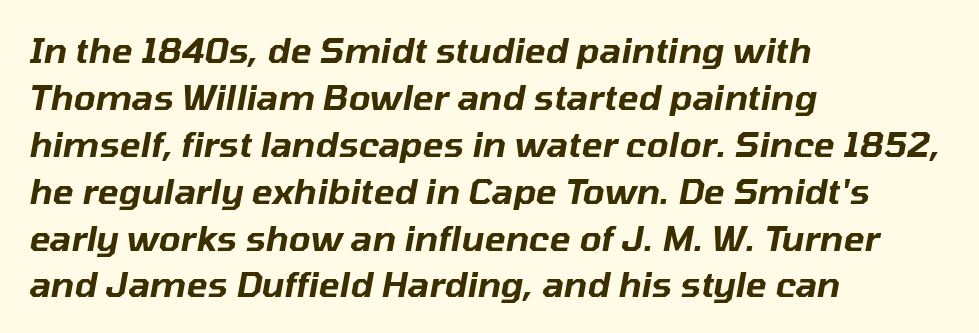
Q: Is the text italic (slanted)? A: Yes, it leans right by about 10 degrees.
Q: Is the text underlined? A: No.
Q: How is the paragraph aligned? A: Left-aligned.
Q: Is the spacing between letters normal or unusually wide? A: Normal.
Q: Is the spacing between lines tight, normal or loose? A: Normal.
Q: Width (condensed, normal, or wide)? A: Normal.
Q: Stroke contrast? A: Low.
Q: x-height? A: Medium.
Q: Monospaced? A: No.
